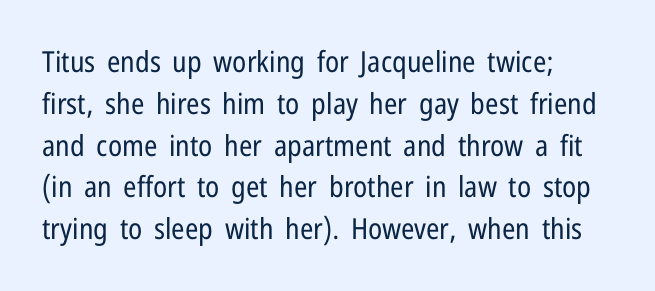
The image shows 29 px regular-weight, condensed sans-serif type, upright; set left-aligned, normal line spacing (1.44x), normal letter spacing, not underlined; low stroke contrast and a medium x-height.
